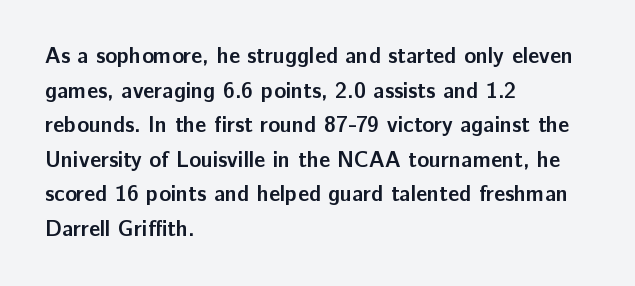
The image shows 22 px bold type, upright; set left-aligned, normal line spacing (1.57x), normal letter spacing, not underlined.
